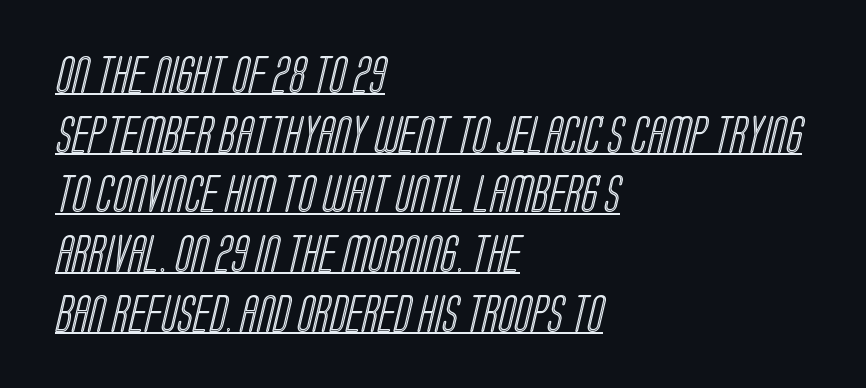
Q: Is the text underlined? A: Yes.
Q: How is the paragraph aligned? A: Left-aligned.
Q: Is the spacing between letters normal or unusually wide? A: Normal.
Q: Is the spacing between lines tight, normal or loose? A: Normal.
Q: Width (condensed, normal, or wide)? A: Condensed.
Q: x-height? A: Large.
Q: Monospaced? A: No.
